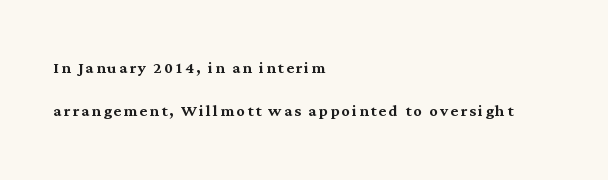
{"italic": "no", "underline": "no", "align": "left", "line_spacing": "loose", "line_spacing_ratio": 2.04, "glyph_px": 21}
